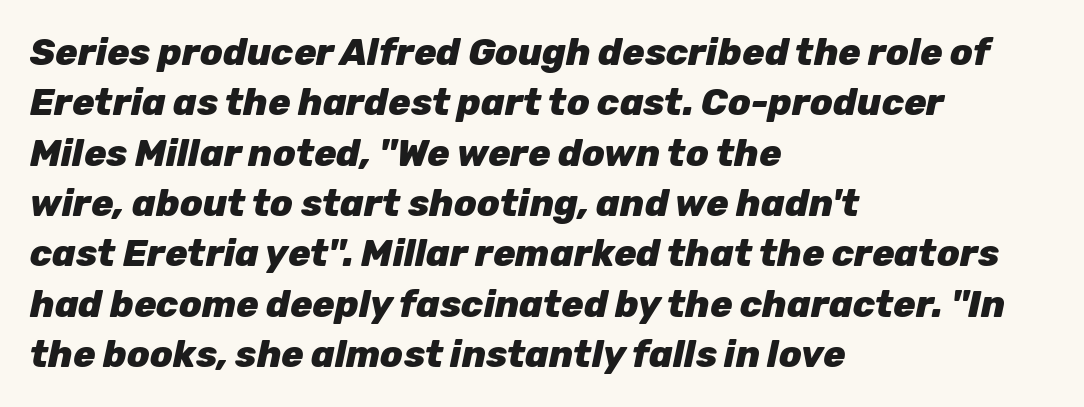
The image shows 37 px heavy type, italic (leaning right); set left-aligned, normal line spacing (1.36x), normal letter spacing, not underlined; low stroke contrast and a medium x-height.
